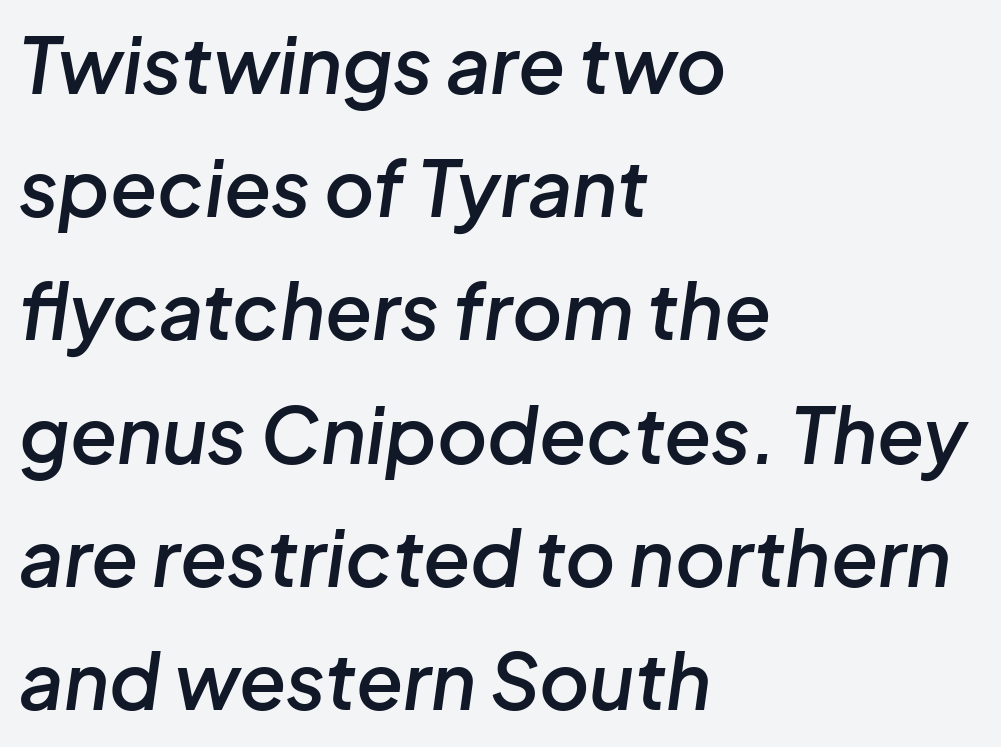
Q: Is the text bold? A: Semi-bold.
Q: Is the text italic (slanted)? A: Yes, it leans right by about 8 degrees.
Q: Is the text underlined? A: No.
Q: How is the paragraph aligned? A: Left-aligned.
Q: Is the spacing between letters normal or unusually wide? A: Normal.
Q: Is the spacing between lines tight, normal or loose? A: Normal.
Q: Width (condensed, normal, or wide)? A: Normal.
Q: Stroke contrast? A: Low.
Q: x-height? A: Medium.
Q: Monospaced? A: No.
